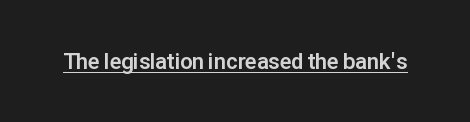
{"italic": "no", "bold": "yes", "underline": "yes", "letter_spacing": "normal", "letter_spacing_em": 0.0, "glyph_px": 22}
